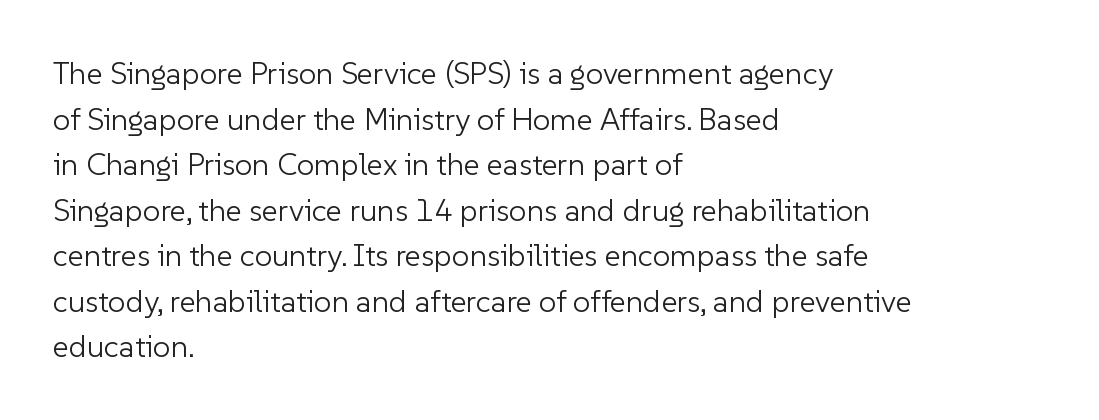
{"serif": "no", "italic": "no", "bold": "no", "weight": "light", "width": "normal", "stroke_contrast": "low", "x_height": "medium", "monospaced": "no", "underline": "no", "align": "left", "line_spacing": "normal", "line_spacing_ratio": 1.47, "letter_spacing": "normal", "letter_spacing_em": 0.0, "glyph_px": 31}
